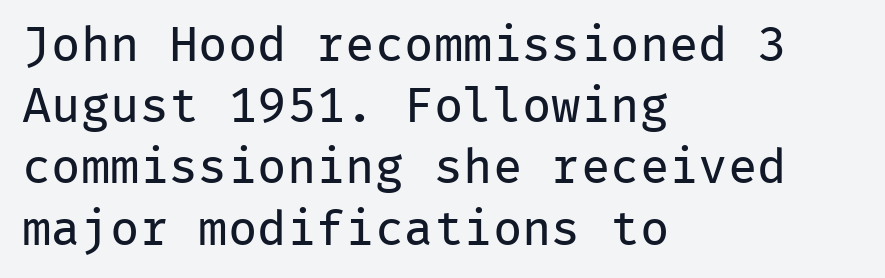
Q: Is the text bold? A: No.
Q: Is the text italic (slanted)? A: No, it is upright.
Q: Is the typeface a serif or a sans-serif typeface? A: Sans-serif.
Q: Is the text underlined? A: No.
Q: How is the paragraph aligned? A: Left-aligned.
Q: Is the spacing between letters normal or unusually wide? A: Normal.
Q: Is the spacing between lines tight, normal or loose? A: Normal.
Q: Width (condensed, normal, or wide)? A: Normal.
Q: Stroke contrast? A: Low.
Q: x-height? A: Medium.
Q: Monospaced? A: Yes.
